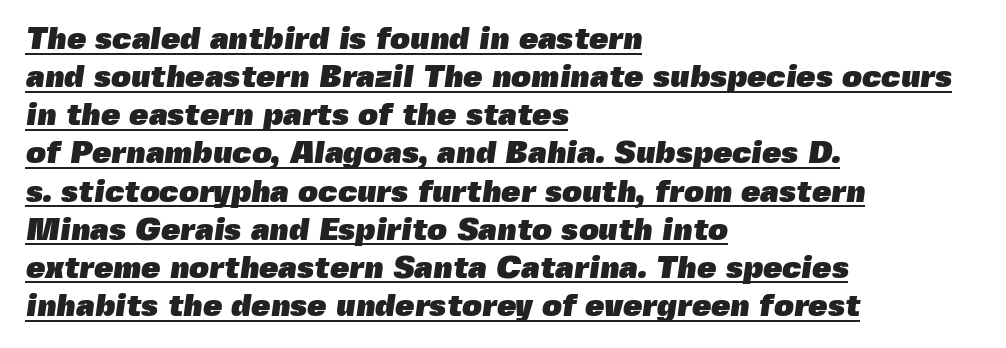
The line texture is even and compact thanks to regular tracking. Decoration check: the copy is underlined. Every row of glyphs begins at an identical x-position on the left. Each glyph is drawn with heavy, bold strokes. A typesetter would call this proportional, since set widths differ per character. The rendering shows plain stroke endings on the letterforms — a sans-serif design.
